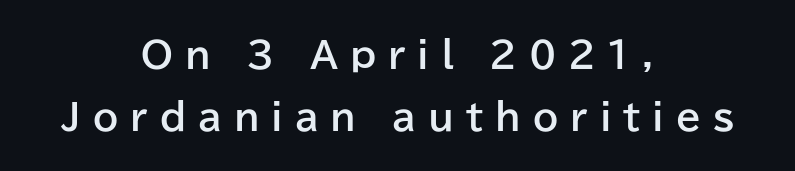
{"serif": "no", "italic": "no", "bold": "yes", "weight": "bold", "width": "normal", "stroke_contrast": "low", "x_height": "medium", "monospaced": "no", "underline": "no", "align": "center", "line_spacing_ratio": 1.72, "letter_spacing": "wide", "letter_spacing_em": 0.33, "glyph_px": 36}
